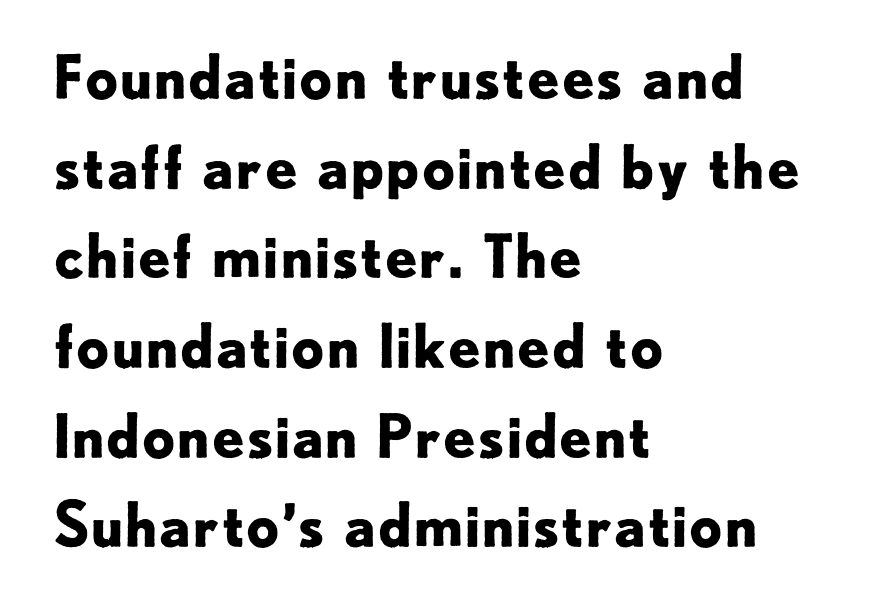
Q: Is the text bold? A: Yes.
Q: Is the text italic (slanted)? A: No, it is upright.
Q: Is the typeface a serif or a sans-serif typeface? A: Sans-serif.
Q: Is the text underlined? A: No.
Q: How is the paragraph aligned? A: Left-aligned.
Q: Is the spacing between letters normal or unusually wide? A: Normal.
Q: Is the spacing between lines tight, normal or loose? A: Normal.
Q: Width (condensed, normal, or wide)? A: Normal.
Q: Stroke contrast? A: Low.
Q: x-height? A: Small.
Q: Monospaced? A: No.
